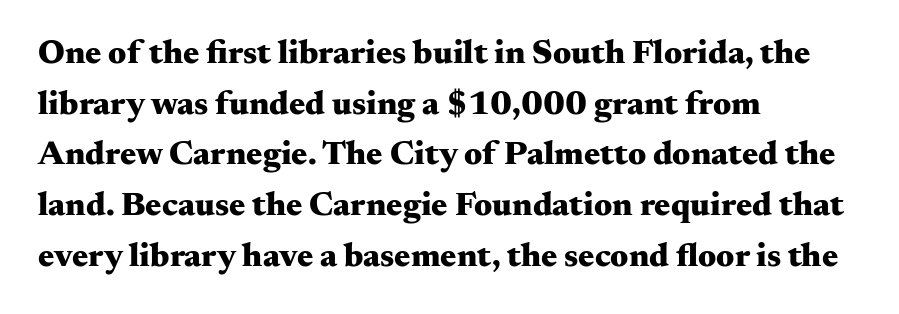
Q: Is the text bold? A: Yes.
Q: Is the text italic (slanted)? A: No, it is upright.
Q: Is the typeface a serif or a sans-serif typeface? A: Serif.
Q: Is the text underlined? A: No.
Q: How is the paragraph aligned? A: Left-aligned.
Q: Is the spacing between letters normal or unusually wide? A: Normal.
Q: Is the spacing between lines tight, normal or loose? A: Normal.
Q: Width (condensed, normal, or wide)? A: Wide.
Q: Stroke contrast? A: Medium.
Q: x-height? A: Small.
Q: Monospaced? A: No.
